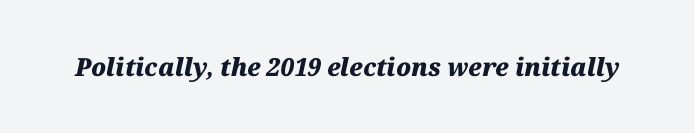
{"italic": "yes", "lean": "right", "slant_degrees": 12, "bold": "yes", "underline": "no", "letter_spacing": "normal", "letter_spacing_em": 0.0, "glyph_px": 25}
